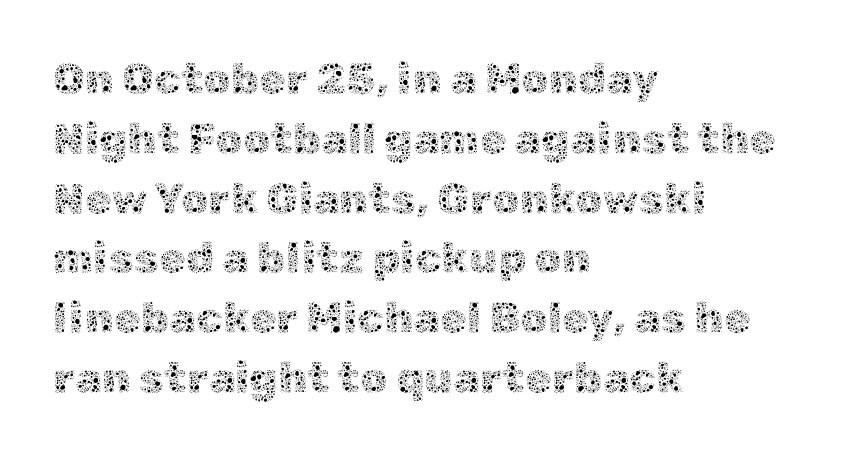
The image shows 43 px thin type, upright; set left-aligned, normal line spacing (1.39x), normal letter spacing, not underlined; a medium x-height.
